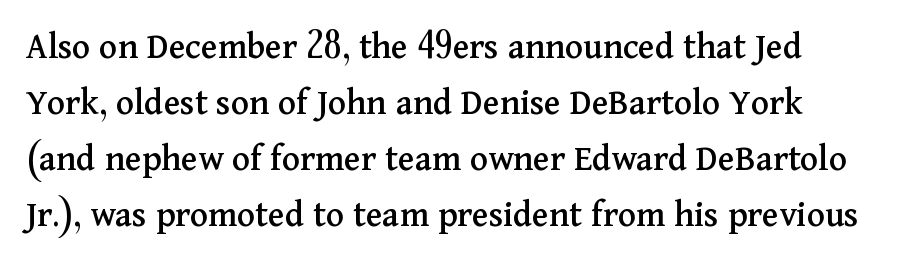
Regular leading. Serifs: yes, visible at the terminals of the letterforms. Each letter keeps its own natural width here, so spacing adapts to shape. Bare-footed words on every line.
